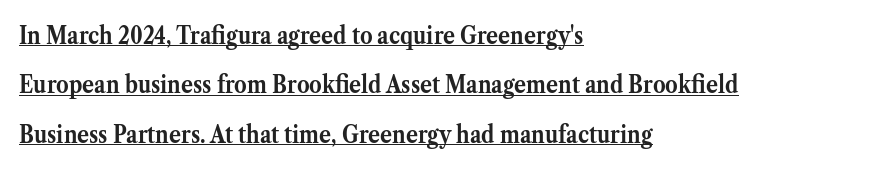
Q: Is the text bold? A: Yes.
Q: Is the text italic (slanted)? A: No, it is upright.
Q: Is the text underlined? A: Yes.
Q: How is the paragraph aligned? A: Left-aligned.
Q: Is the spacing between letters normal or unusually wide? A: Normal.
Q: Is the spacing between lines tight, normal or loose? A: Loose.
